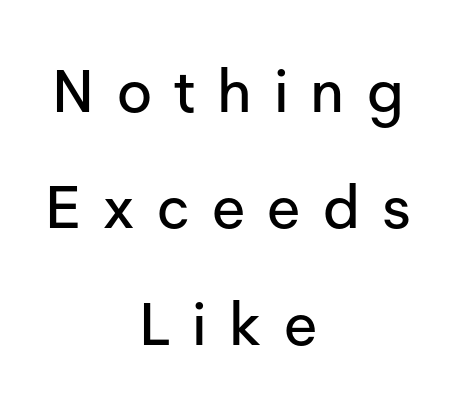
The typesetter chose a symmetrical, centered arrangement here. Character widths vary here, with narrow letters taking less room than wide ones. Notice the wide empty band between every row — that's loose leading. A clean baseline with only descenders dipping below it. The horizontal fit of the characters is loose and conspicuously gappy.
